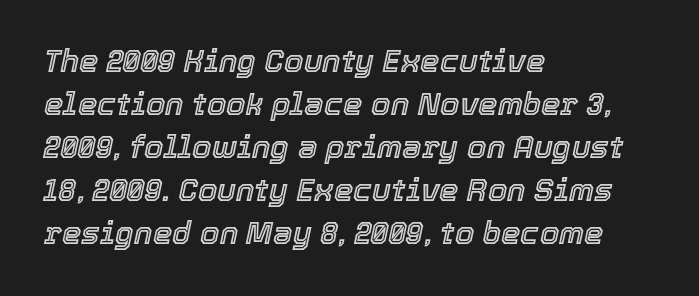
{"italic": "yes", "lean": "right", "slant_degrees": 12, "width": "normal", "x_height": "medium", "monospaced": "no", "underline": "no", "align": "left", "line_spacing": "normal", "line_spacing_ratio": 1.39, "letter_spacing": "normal", "letter_spacing_em": 0.0, "glyph_px": 31}
